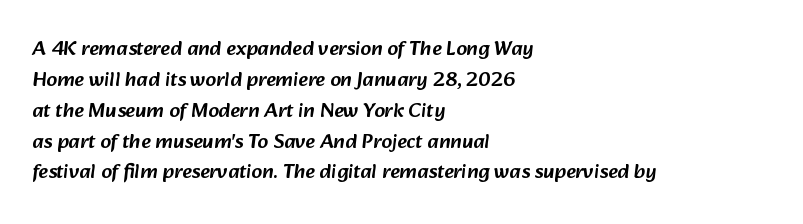
{"underline": "no", "align": "left", "line_spacing": "normal", "line_spacing_ratio": 1.47, "letter_spacing": "normal", "letter_spacing_em": 0.0, "glyph_px": 21}
